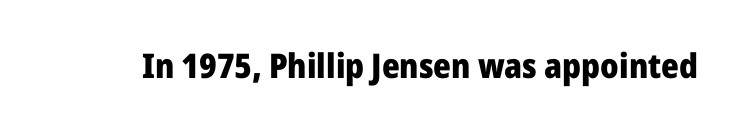
The type sits square on the baseline with zero lean. The face used here has the dense, thick strokes of a bold. Descenders hang freely into open space. The passage shown has conventional tracking throughout. The type family on display is of the sans-serif kind. Think of a printed novel: that variable character pitch is what you see here.
